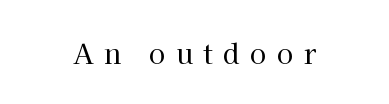
{"italic": "no", "bold": "no", "underline": "no", "align": "center", "letter_spacing": "wide", "letter_spacing_em": 0.38, "glyph_px": 27}
